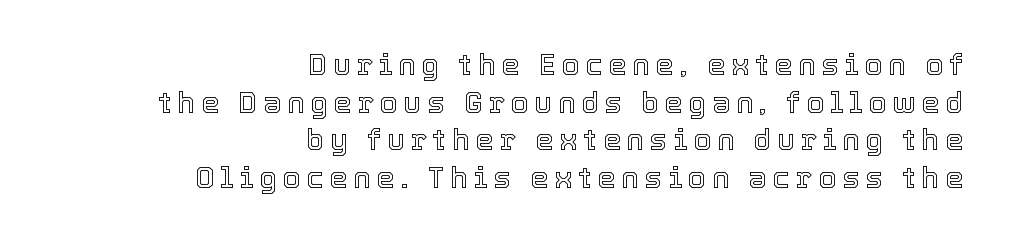
The image shows 29 px text type, upright; set right-aligned, normal line spacing (1.3x), unusually wide letter spacing (+0.2 em), not underlined; a medium x-height.
